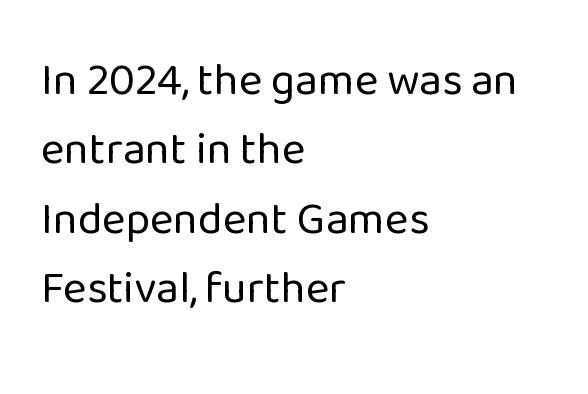
Q: Is the text bold? A: No.
Q: Is the text italic (slanted)? A: No, it is upright.
Q: Is the typeface a serif or a sans-serif typeface? A: Sans-serif.
Q: Is the text underlined? A: No.
Q: How is the paragraph aligned? A: Left-aligned.
Q: Is the spacing between letters normal or unusually wide? A: Normal.
Q: Is the spacing between lines tight, normal or loose? A: Normal.
Q: Width (condensed, normal, or wide)? A: Normal.
Q: Stroke contrast? A: Low.
Q: x-height? A: Medium.
Q: Monospaced? A: No.
